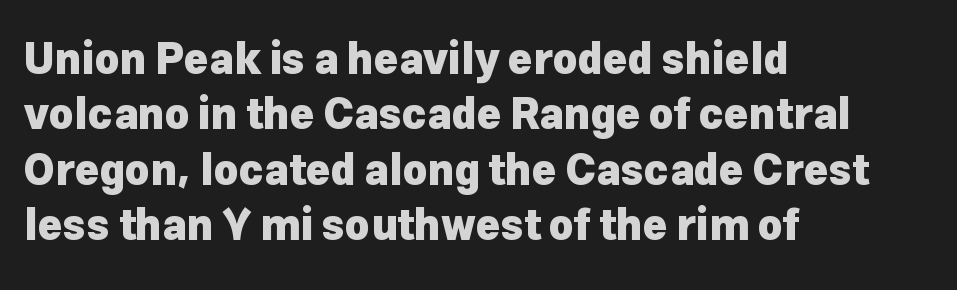
Ascenders rise straight up at ninety degrees. Glyph-to-glyph distance matches everyday printed text. How would I describe the line gaps? Plain and ordinary. Any mark beneath the type? The region is blank.
